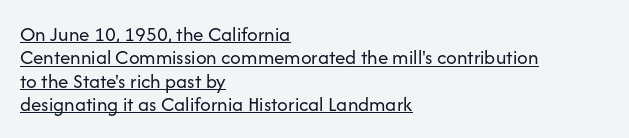
{"italic": "no", "bold": "no", "underline": "yes", "align": "left", "line_spacing": "tight", "line_spacing_ratio": 1.11, "letter_spacing": "normal", "letter_spacing_em": 0.0, "glyph_px": 21}
